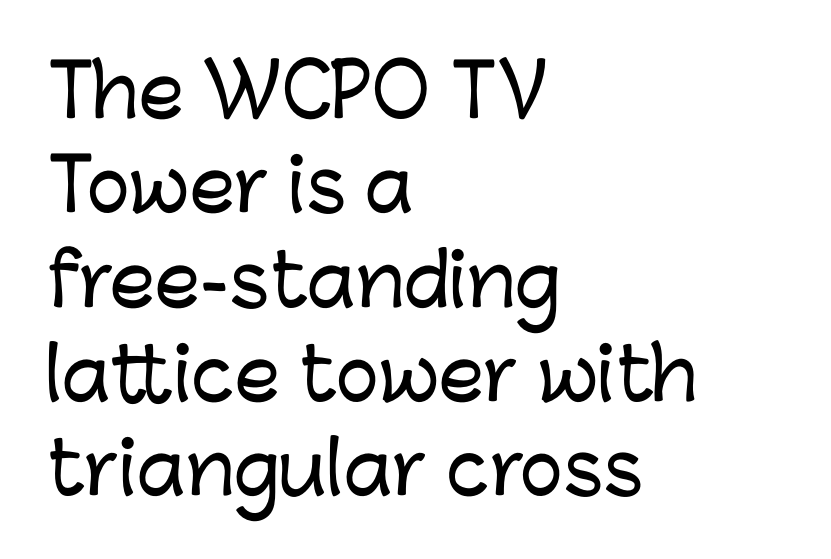
Q: Is the text italic (slanted)? A: No, it is upright.
Q: Is the typeface a serif or a sans-serif typeface? A: Sans-serif.
Q: Is the text underlined? A: No.
Q: How is the paragraph aligned? A: Left-aligned.
Q: Is the spacing between letters normal or unusually wide? A: Normal.
Q: Is the spacing between lines tight, normal or loose? A: Normal.
Q: Width (condensed, normal, or wide)? A: Normal.
Q: Stroke contrast? A: Low.
Q: x-height? A: Medium.
Q: Monospaced? A: No.
